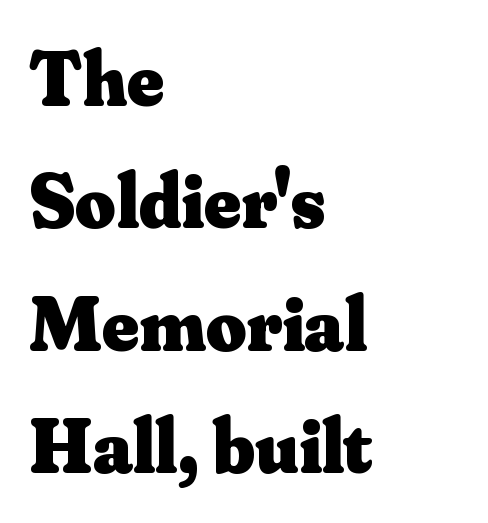
A serif font was chosen for this passage. Each letter keeps its own natural width here, so spacing adapts to shape. Nobody drew a line under any word here. It's the straight-up-and-down kind of type. Summary of vertical rhythm: regular, with standard interline spacing.
